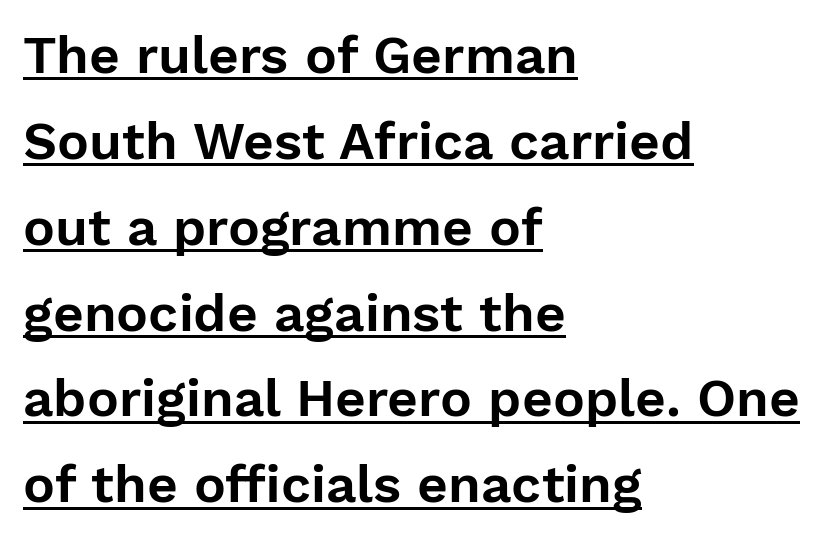
{"serif": "no", "italic": "no", "width": "normal", "stroke_contrast": "low", "x_height": "medium", "monospaced": "no", "underline": "yes", "align": "left", "line_spacing": "normal", "line_spacing_ratio": 1.62, "letter_spacing": "normal", "letter_spacing_em": 0.0, "glyph_px": 53}
